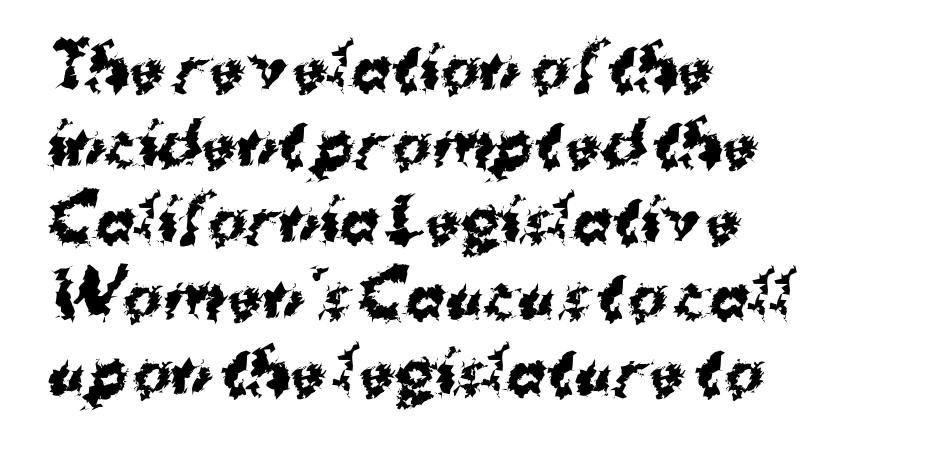
The words here are not underlined. The lines sit at an ordinary, default distance from one another. What stands out about the letter spacing? Nothing — it is the standard amount. Looks like regular typesetting: each glyph gets only the width it needs. The glyphs in this specimen are sans serif. Heft: maximum for text — a bold.
